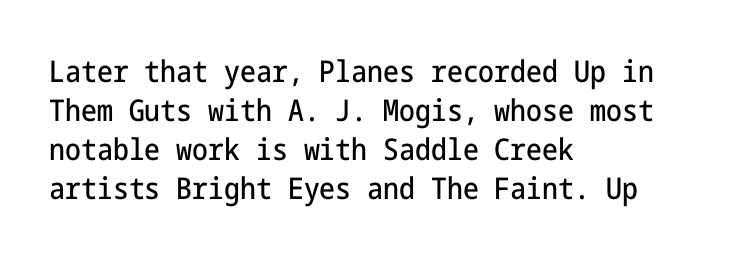
Underlining? Definitely not there. Check where the strokes stop: nothing finishes them off — pure sans. Is there any slant? The stems are plumb. The lines are quadded left. These lines keep a tight, regular rhythm from letter to letter. Evenly set lines give the paragraph a standard silhouette.
